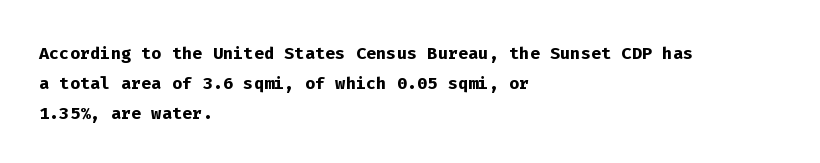
Q: Is the text bold? A: Yes.
Q: Is the text italic (slanted)? A: No, it is upright.
Q: Is the text underlined? A: No.
Q: How is the paragraph aligned? A: Left-aligned.
Q: Is the spacing between letters normal or unusually wide? A: Normal.
